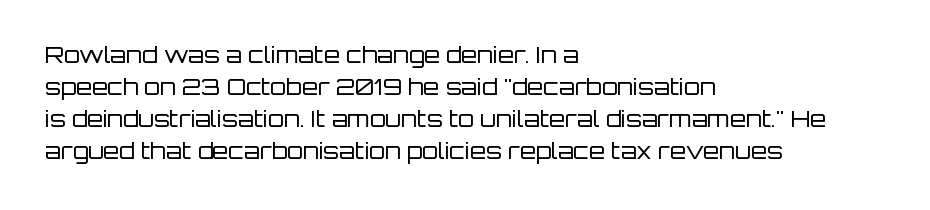
Q: Is the text bold? A: No.
Q: Is the text italic (slanted)? A: No, it is upright.
Q: Is the text underlined? A: No.
Q: How is the paragraph aligned? A: Left-aligned.
Q: Is the spacing between letters normal or unusually wide? A: Normal.
Q: Is the spacing between lines tight, normal or loose? A: Normal.
